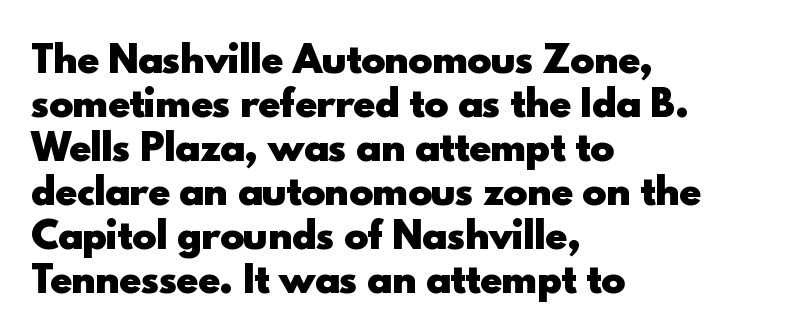
{"serif": "no", "italic": "no", "bold": "yes", "weight": "heavy", "width": "normal", "x_height": "small", "monospaced": "no", "underline": "no", "align": "left", "line_spacing_ratio": 1.22, "letter_spacing": "normal", "letter_spacing_em": 0.0, "glyph_px": 36}
